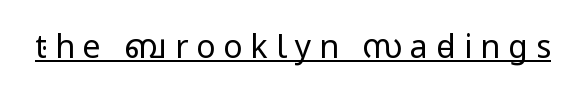
{"serif": "no", "italic": "no", "bold": "no", "weight": "regular", "width": "condensed", "stroke_contrast": "low", "underline": "yes", "letter_spacing": "wide", "letter_spacing_em": 0.25, "glyph_px": 32}
